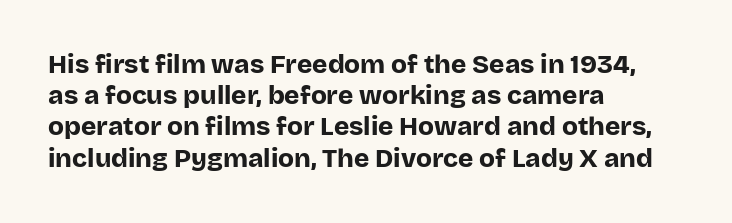
The image shows 26 px bold type, upright; set left-aligned, line spacing 1.2x, normal letter spacing, not underlined.
